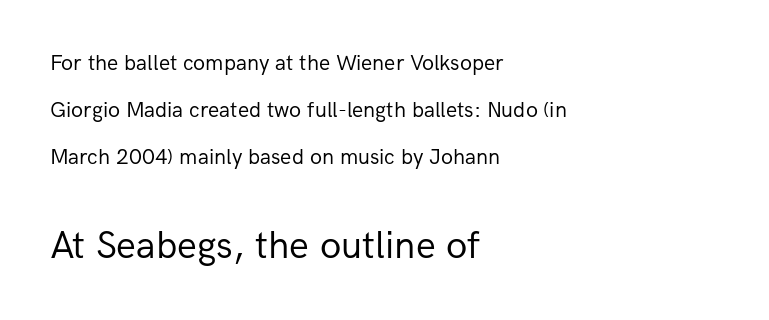
Q: Is the text bold? A: No.
Q: Is the text italic (slanted)? A: No, it is upright.
Q: Is the typeface a serif or a sans-serif typeface? A: Sans-serif.
Q: Is the text underlined? A: No.
Q: How is the paragraph aligned? A: Left-aligned.
Q: Is the spacing between letters normal or unusually wide? A: Normal.
Q: Is the spacing between lines tight, normal or loose? A: Loose.
Q: Which block of text is set in a larger size, the first (top) or the second (bottom)? A: The second (bottom) one.
Q: Width (condensed, normal, or wide)? A: Normal.
Q: Stroke contrast? A: Low.
Q: x-height? A: Medium.
Q: Monospaced? A: No.
